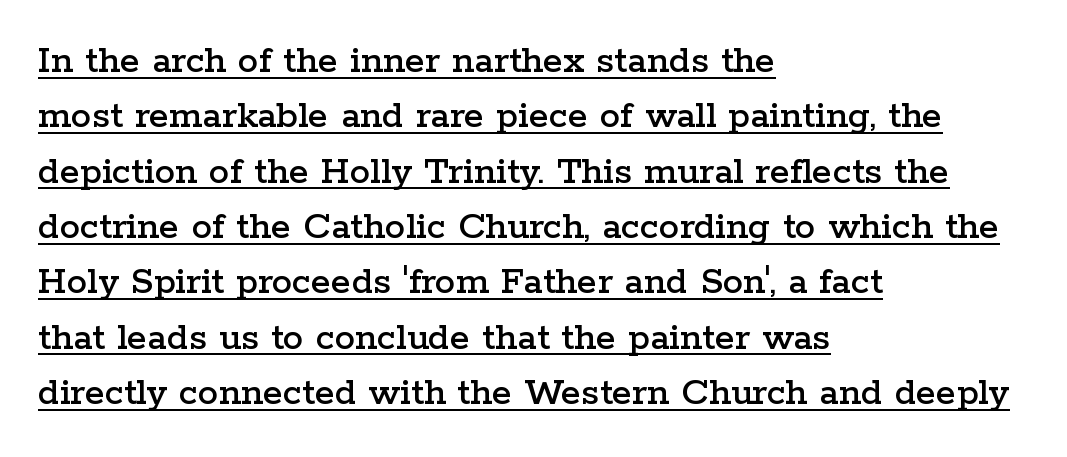
{"serif": "yes", "italic": "no", "width": "wide", "stroke_contrast": "low", "x_height": "medium", "monospaced": "no", "underline": "yes", "align": "left", "line_spacing": "normal", "line_spacing_ratio": 1.35, "letter_spacing": "normal", "letter_spacing_em": 0.0, "glyph_px": 41}
